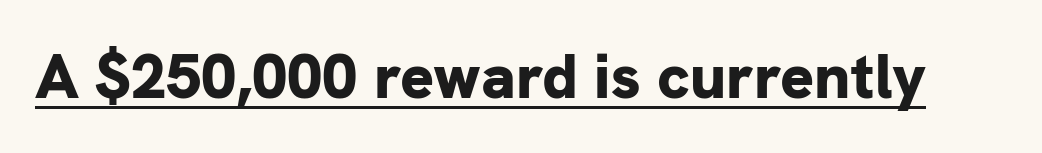
Check the space under the baseline: a stroke is drawn there. Its strokes are broad and dark, the hallmark of bold type. Characters remain perfectly vertical along every line. A typesetter would label this face a sans. You could call the tracking neutral — neither tight nor loose. Is this a fixed-width face? No — the glyphs have proportional, varying widths.
